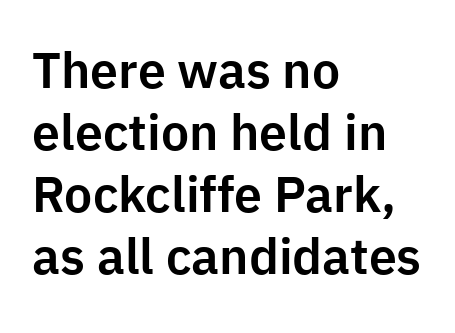
{"serif": "no", "italic": "no", "width": "normal", "stroke_contrast": "low", "x_height": "medium", "monospaced": "no", "underline": "no", "align": "left", "line_spacing_ratio": 1.24, "letter_spacing": "normal", "letter_spacing_em": 0.0, "glyph_px": 50}
